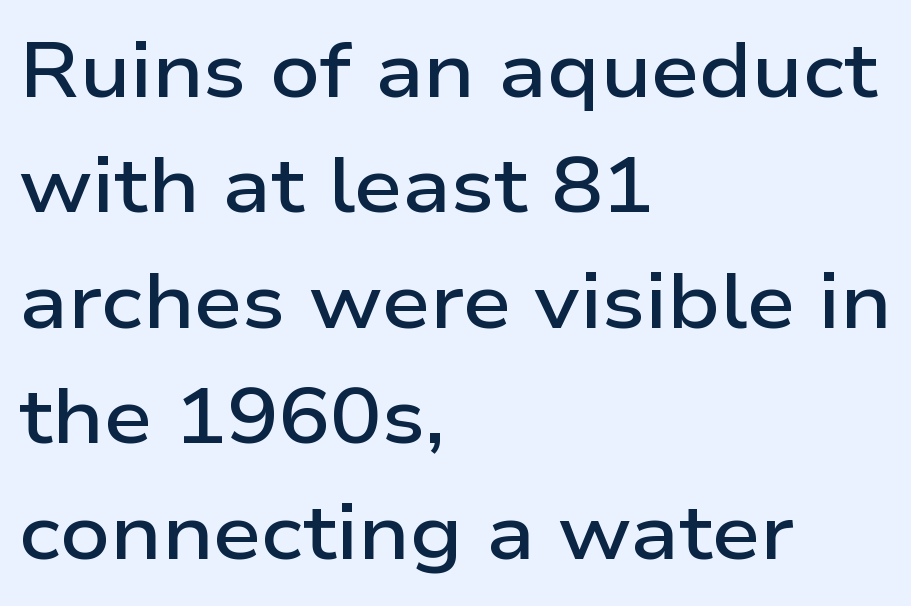
The image shows 77 px semibold, wide sans-serif type, upright; set left-aligned, normal line spacing (1.5x), normal letter spacing, not underlined; low stroke contrast and a medium x-height.
